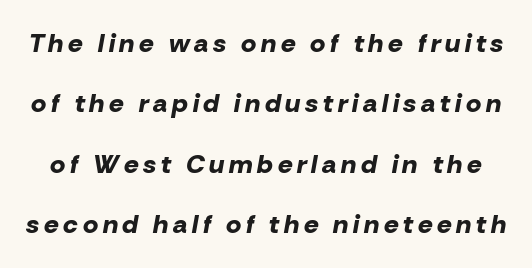
{"italic": "yes", "lean": "right", "slant_degrees": 10, "bold": "yes", "underline": "no", "line_spacing": "loose", "line_spacing_ratio": 2.32, "glyph_px": 26}
